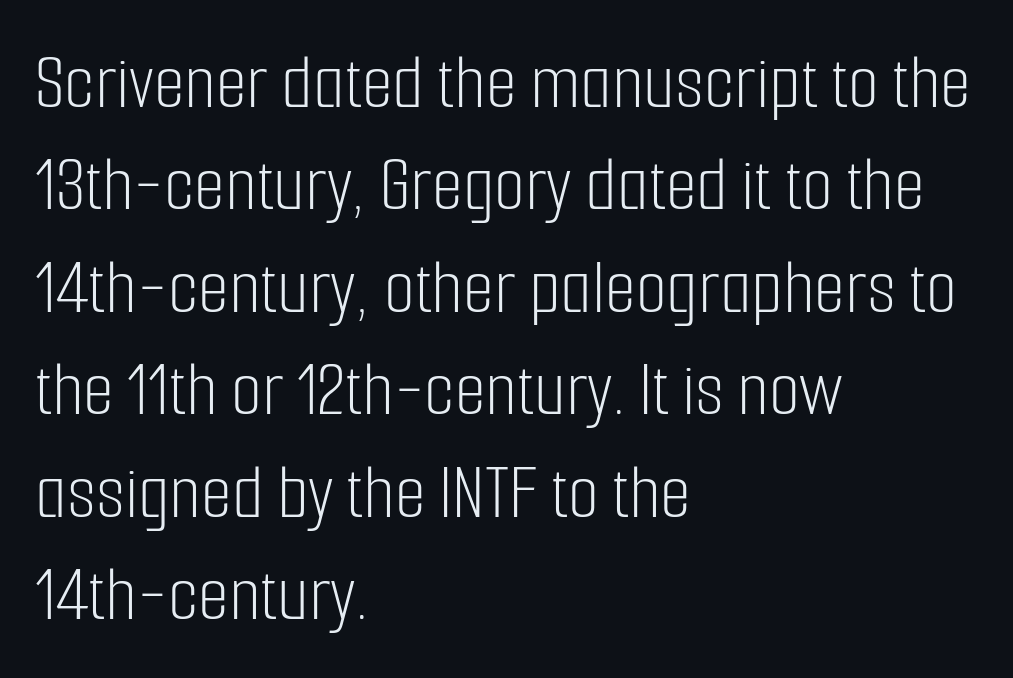
The face used here is proportionally spaced, like ordinary book or web type. Each new line begins a customary step beneath the previous one. The passage shown is typeset with a sans-serif family. Notice how the passage keeps a crisp vertical edge on the left only.
